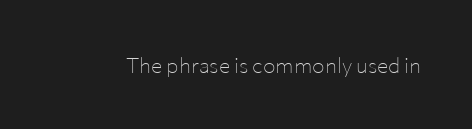
The passage shown is not underscored anywhere. The font's upright variant was chosen for this text. Stems here are at most as thick as an everyday book face. Observe the ordinary spacing: letters are neighbours, not strangers.
